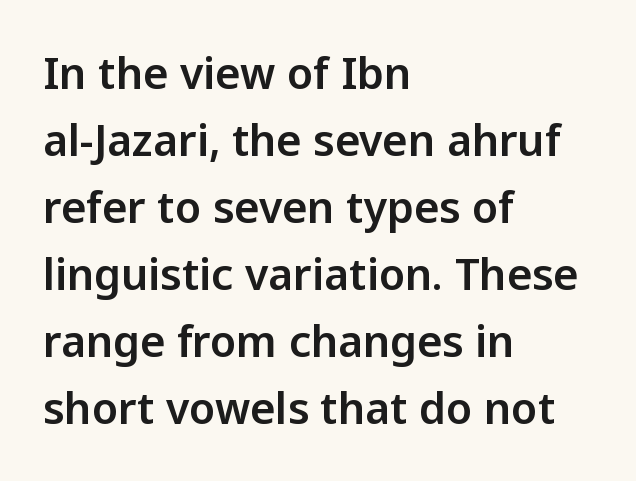
The image shows 43 px sans-serif type, upright; set left-aligned, normal line spacing (1.56x), normal letter spacing, not underlined; low stroke contrast and a medium x-height.
